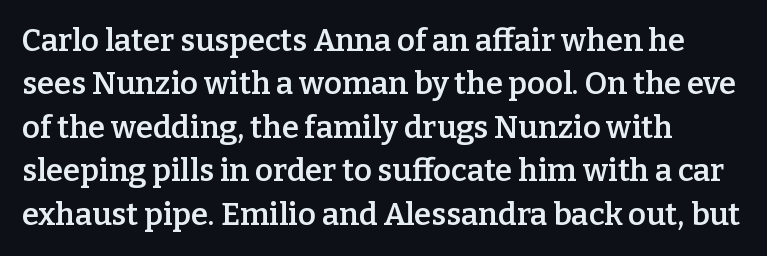
{"serif": "yes", "italic": "no", "bold": "semi", "weight": "semibold", "width": "normal", "stroke_contrast": "low", "x_height": "medium", "monospaced": "no", "underline": "no", "align": "left", "line_spacing": "normal", "line_spacing_ratio": 1.4, "letter_spacing": "normal", "letter_spacing_em": 0.0, "glyph_px": 31}
